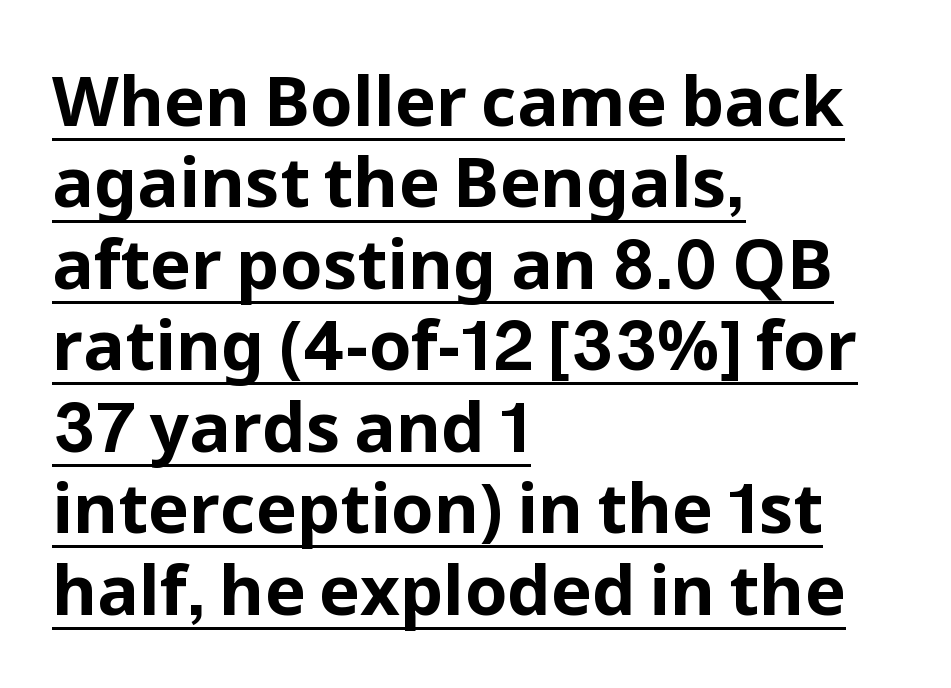
The image shows 69 px bold sans-serif type, upright; set left-aligned, line spacing 1.18x, normal letter spacing, underlined; low stroke contrast and a medium x-height.
